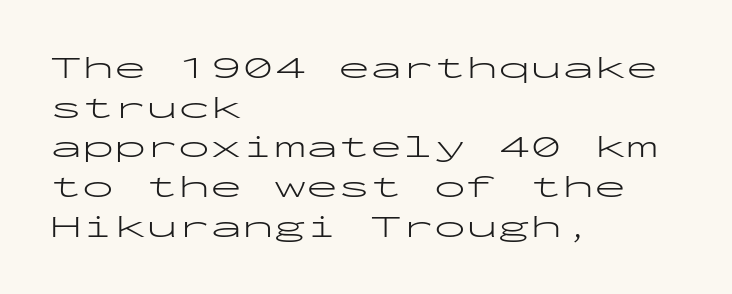
Q: Is the text bold? A: No.
Q: Is the text italic (slanted)? A: No, it is upright.
Q: Is the typeface a serif or a sans-serif typeface? A: Sans-serif.
Q: Is the text underlined? A: No.
Q: How is the paragraph aligned? A: Left-aligned.
Q: Is the spacing between letters normal or unusually wide? A: Normal.
Q: Width (condensed, normal, or wide)? A: Wide.
Q: Stroke contrast? A: Low.
Q: x-height? A: Medium.
Q: Monospaced? A: Yes.
